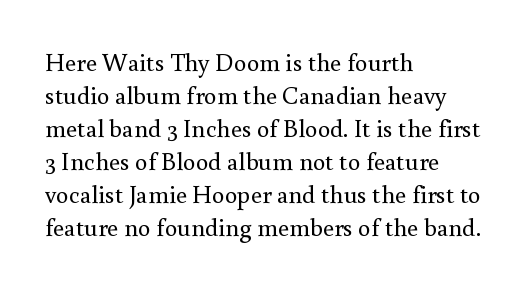
The setting favours the left margin, as ordinary paragraphs usually do. The letters stand upright; this is a roman face. Does the leading feel generous? No, just average. The passage shown has conventional tracking throughout. Each stroke keeps to a modest, everyday thickness or less.
